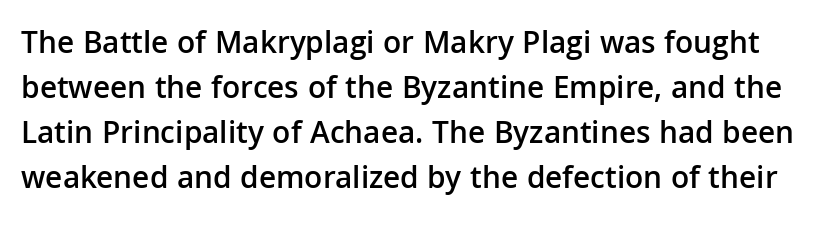
Caption: semibold face, moderately heavy strokes. The designer left line spacing at the default. Each letter's strokes conclude bluntly, with no projecting serifs. Bare-footed words on every line. Does extra space separate the letters? No, they use regular spacing. The passage shown is typed in a proportional face where columns would drift.
